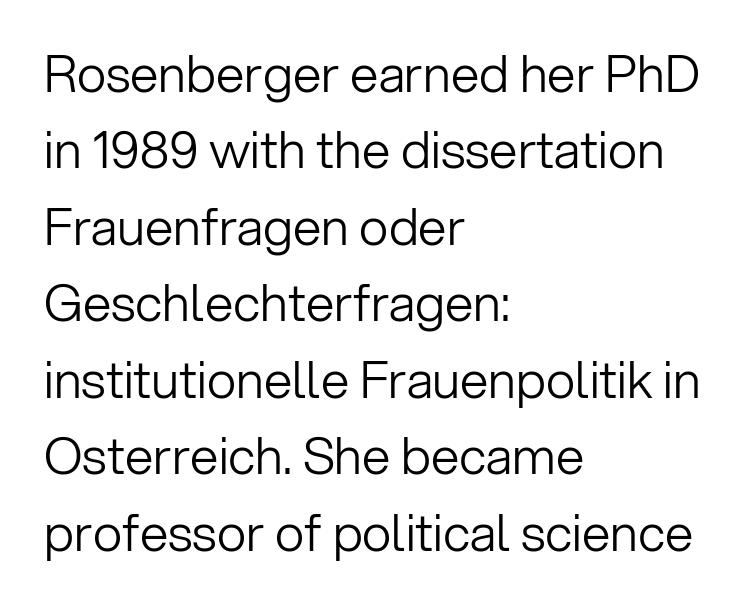
Q: Is the text bold? A: No.
Q: Is the text italic (slanted)? A: No, it is upright.
Q: Is the typeface a serif or a sans-serif typeface? A: Sans-serif.
Q: Is the text underlined? A: No.
Q: How is the paragraph aligned? A: Left-aligned.
Q: Is the spacing between letters normal or unusually wide? A: Normal.
Q: Is the spacing between lines tight, normal or loose? A: Normal.
Q: Width (condensed, normal, or wide)? A: Normal.
Q: Stroke contrast? A: Low.
Q: x-height? A: Medium.
Q: Monospaced? A: No.
